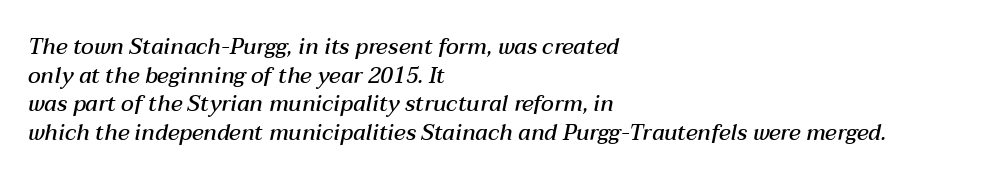
The area under the type is left untouched. Compared with typical paragraphs, the rows here are spaced about the same. This sample is left-justified, so line endings fall wherever the words run out. The lettering tilts uniformly, giving the passage an italic look. The horizontal fit of the characters is conventional and even. The characters look somewhat weighty, a semibold short of true bold.
